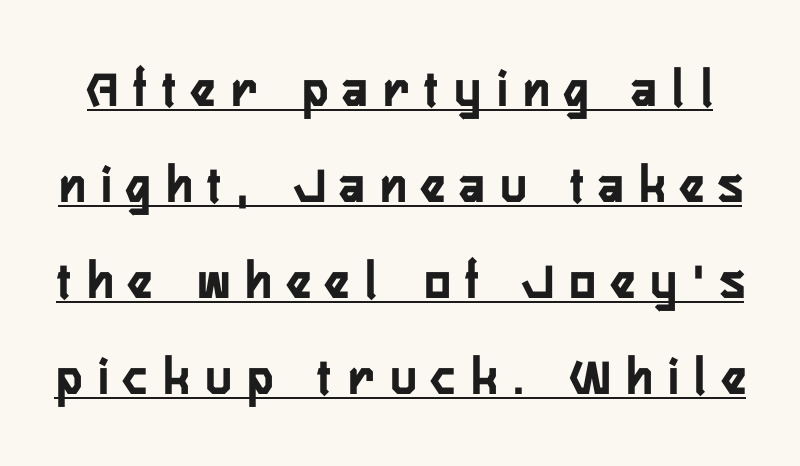
The rendering uses the underline text-decoration. The characters display no serif detailing; their extremities are plain. Looks like regular typesetting: each glyph gets only the width it needs. Rendered with straight, roman letterforms. Chunky letters — that's bold for sure. Inter-character spacing is expanded well beyond the font's built-in metrics.
